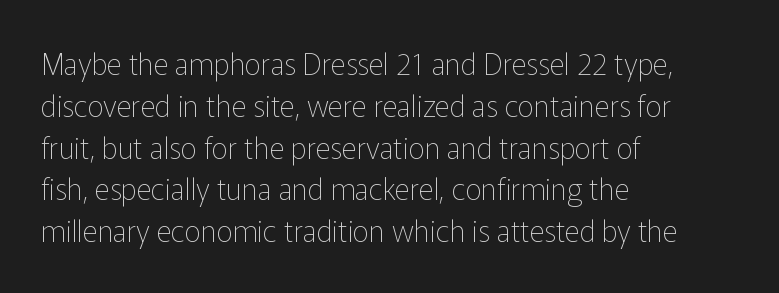
The image shows 29 px thin sans-serif type, upright; set left-aligned, normal line spacing (1.44x), normal letter spacing, not underlined; low stroke contrast and a medium x-height.
